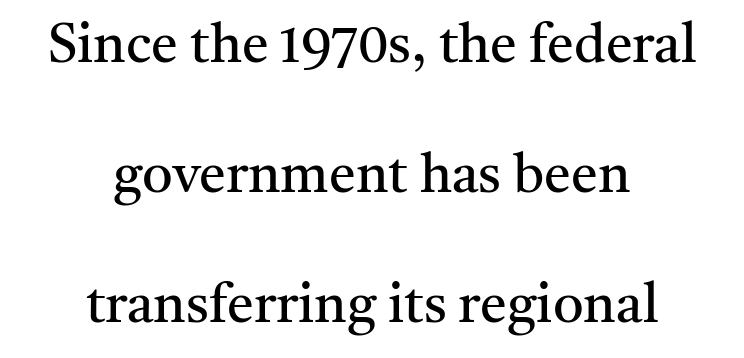
The image shows 54 px regular-weight serif type, upright; set centered, loose line spacing (2.41x), normal letter spacing, not underlined; medium stroke contrast and a medium x-height.
